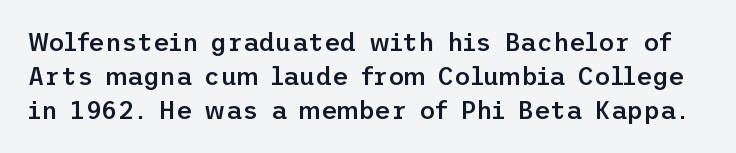
The image shows 25 px text type, upright; set normal line spacing (1.36x), normal letter spacing, not underlined.
